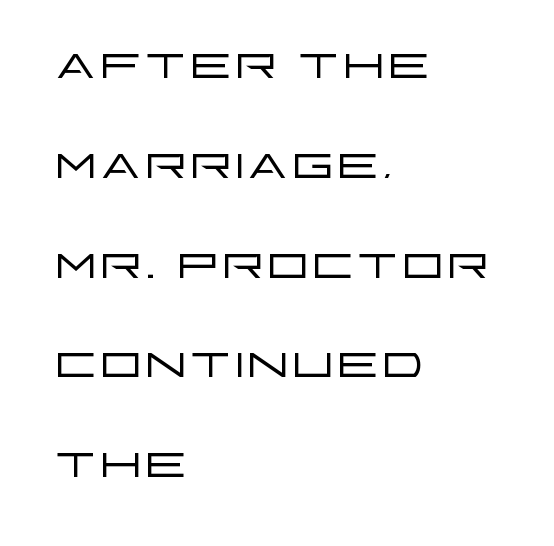
{"serif": "no", "italic": "no", "bold": "no", "weight": "light", "width": "wide", "stroke_contrast": "low", "x_height": "large", "monospaced": "no", "underline": "no", "align": "left", "line_spacing": "normal", "line_spacing_ratio": 1.49, "letter_spacing": "normal", "letter_spacing_em": 0.0, "glyph_px": 67}
